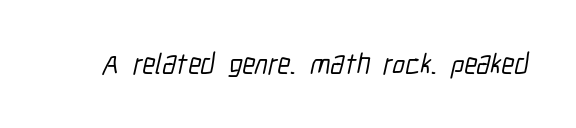
Letter spacing: default. Regarding serifs, this sample does without them. The letters advance in unequal steps, a hallmark of proportional type. Lines of text with bare space underneath.
